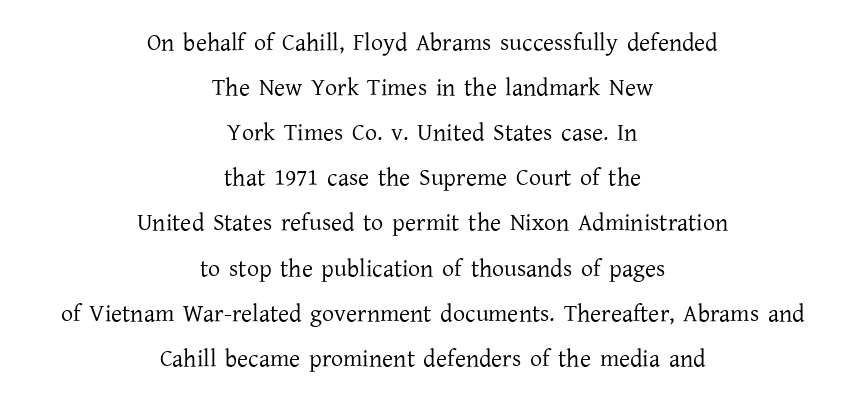
Q: Is the text bold? A: No.
Q: Is the text italic (slanted)? A: No, it is upright.
Q: Is the text underlined? A: No.
Q: How is the paragraph aligned? A: Centered.
Q: Is the spacing between letters normal or unusually wide? A: Normal.
